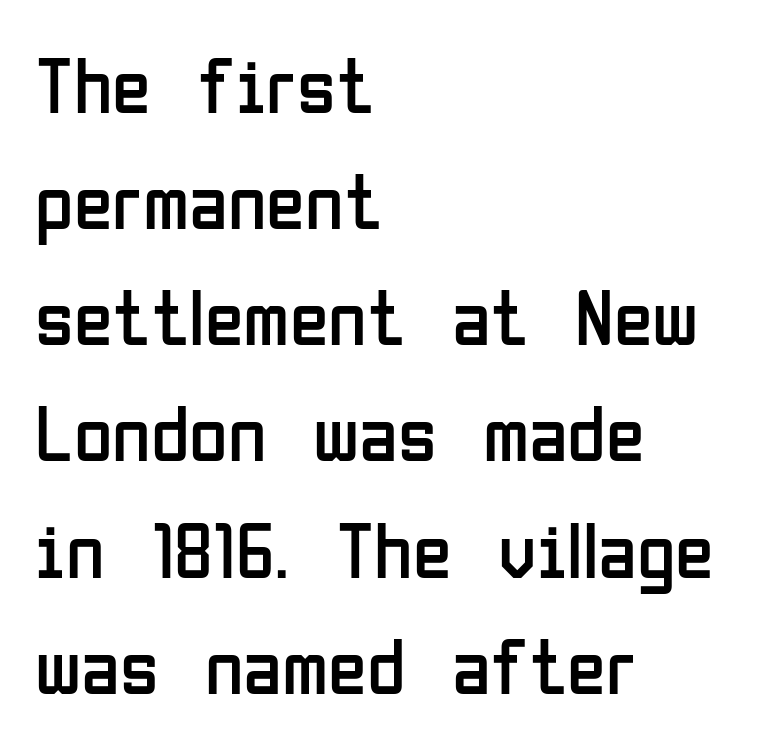
The image shows 79 px regular-weight, condensed sans-serif type, upright; set left-aligned, normal line spacing (1.47x), normal letter spacing, not underlined; low stroke contrast and a medium x-height.
